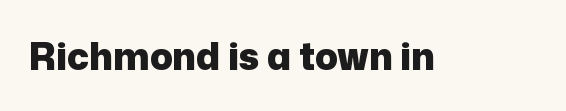
Character widths vary here, with narrow letters taking less room than wide ones. To sum up the face: it is a sans, with no serifs. A clean baseline with only descenders dipping below it. Its strokes are broad and dark, the hallmark of bold type. Caption: standard tracking, unaltered.
